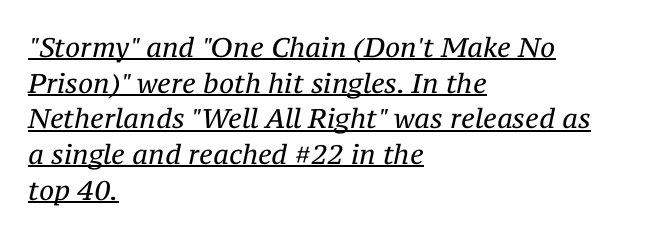
Each word holds together tightly as a unit, with standard inter-letter gaps. The text block is weighted toward the left margin, trailing off unevenly rightward. Successive baselines arrive at the customary interval. Like a heading marked for emphasis, these lines bear an underscore. The strokes are not fattened; the text isn't bold. Tall strokes in this sample are angled rather than plumb.
